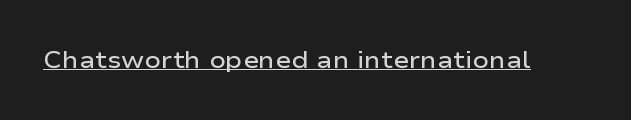
The image shows 24 px text type, upright; set normal letter spacing, underlined.
